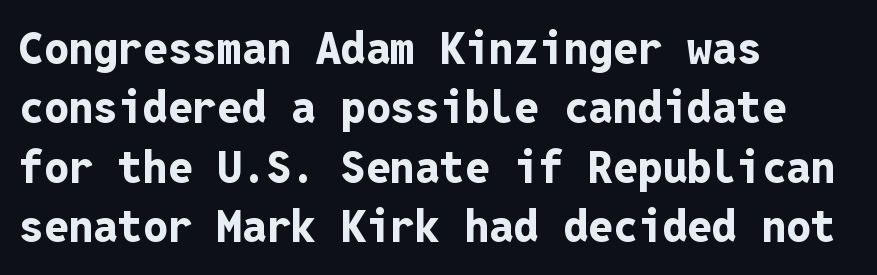
The image shows 44 px bold sans-serif type, upright, monospaced; set left-aligned, normal line spacing (1.35x), normal letter spacing, not underlined; low stroke contrast and a medium x-height.
